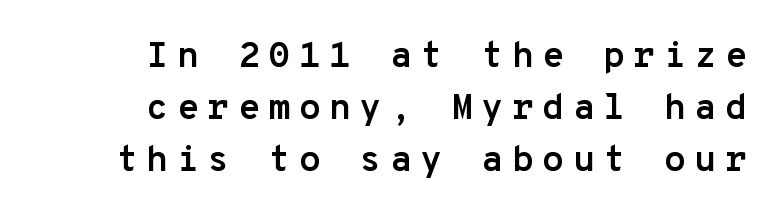
Nobody drew a line under any word here. Does the type have serifs? No, each stem ends abruptly. This is heavy type, rendered in bold. A typesetter would call this monospace, since all characters share one set width. The paragraph shown leans on its right margin.
